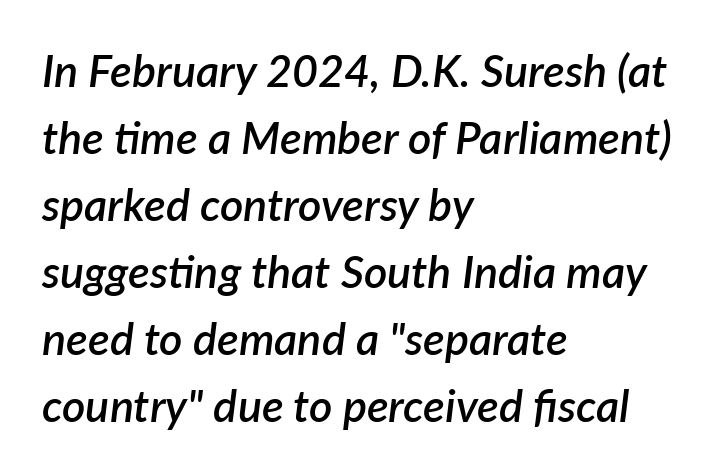
The leading is moderate, giving the passage an even texture. Weight check: semibold — heavier than regular, not quite bold. Yep, that's italic — everything's leaning. Here the designer chose a conventional face with non-uniform glyph widths. The rag falls on the right side of this text block.
